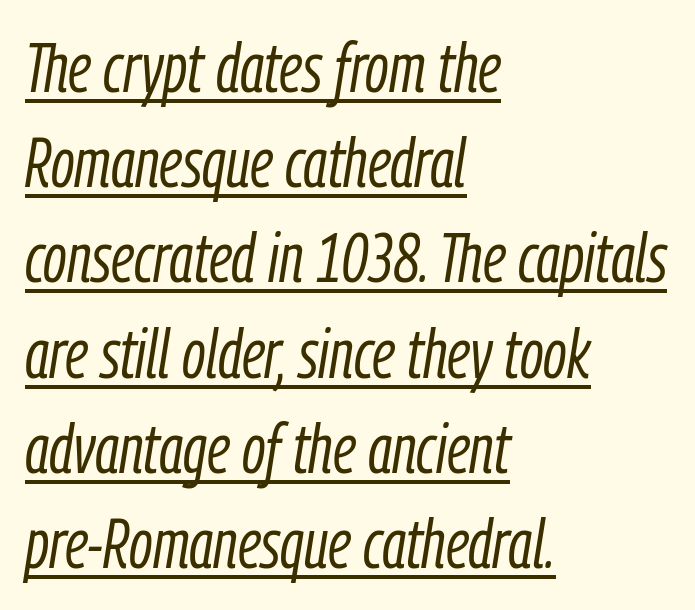
Q: Is the text bold? A: No.
Q: Is the text italic (slanted)? A: Yes, it leans right by about 9 degrees.
Q: Is the text underlined? A: Yes.
Q: How is the paragraph aligned? A: Left-aligned.
Q: Is the spacing between letters normal or unusually wide? A: Normal.
Q: Is the spacing between lines tight, normal or loose? A: Normal.
Q: Width (condensed, normal, or wide)? A: Condensed.
Q: Stroke contrast? A: Low.
Q: x-height? A: Medium.
Q: Monospaced? A: No.
